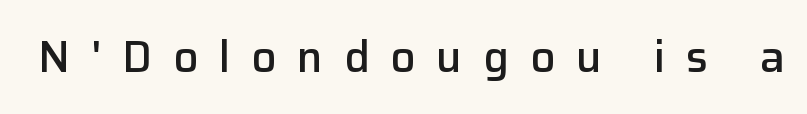
The image shows 44 px semibold sans-serif type, upright; set unusually wide letter spacing (+0.47 em), not underlined; low stroke contrast and a medium x-height.
